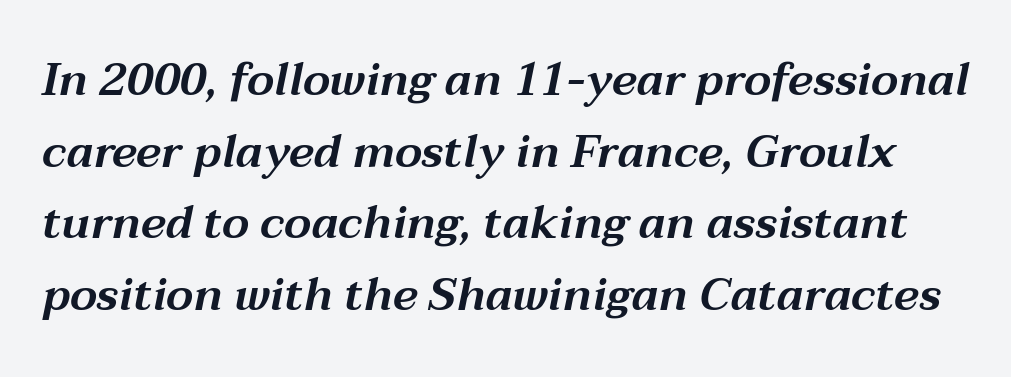
Q: Is the text italic (slanted)? A: Yes, it leans right by about 12 degrees.
Q: Is the text underlined? A: No.
Q: Is the spacing between letters normal or unusually wide? A: Normal.
Q: Is the spacing between lines tight, normal or loose? A: Normal.
Q: Width (condensed, normal, or wide)? A: Wide.
Q: Stroke contrast? A: Medium.
Q: x-height? A: Medium.
Q: Monospaced? A: No.
